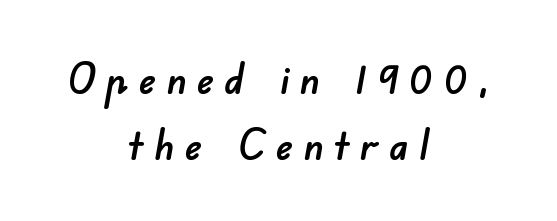
The image shows 43 px sans-serif type; set centered, normal line spacing (1.53x), unusually wide letter spacing (+0.24 em), not underlined; low stroke contrast and a small x-height.
